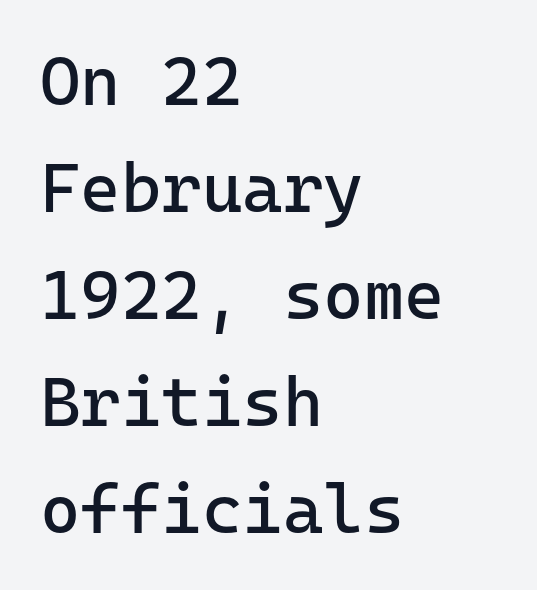
Q: Is the text bold? A: No.
Q: Is the text italic (slanted)? A: No, it is upright.
Q: Is the typeface a serif or a sans-serif typeface? A: Sans-serif.
Q: Is the text underlined? A: No.
Q: How is the paragraph aligned? A: Left-aligned.
Q: Is the spacing between letters normal or unusually wide? A: Normal.
Q: Is the spacing between lines tight, normal or loose? A: Normal.
Q: Width (condensed, normal, or wide)? A: Normal.
Q: Stroke contrast? A: Low.
Q: x-height? A: Medium.
Q: Monospaced? A: Yes.
